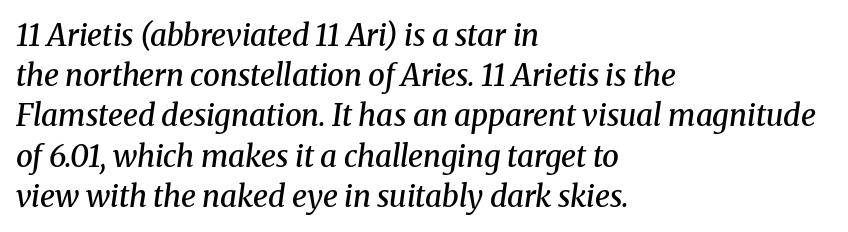
Q: Is the text bold? A: Semi-bold.
Q: Is the text italic (slanted)? A: Yes, it leans right by about 8 degrees.
Q: Is the typeface a serif or a sans-serif typeface? A: Serif.
Q: Is the text underlined? A: No.
Q: How is the paragraph aligned? A: Left-aligned.
Q: Is the spacing between letters normal or unusually wide? A: Normal.
Q: Is the spacing between lines tight, normal or loose? A: Normal.
Q: Width (condensed, normal, or wide)? A: Normal.
Q: Stroke contrast? A: Medium.
Q: x-height? A: Medium.
Q: Monospaced? A: No.
